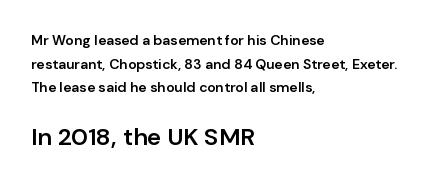
{"italic": "no", "bold": "semi", "underline": "no", "align": "left", "line_spacing": "normal", "line_spacing_ratio": 1.69, "letter_spacing": "normal", "letter_spacing_em": 0.0, "larger_block": "second", "size_ratio": 1.71, "glyph_px": 24}
